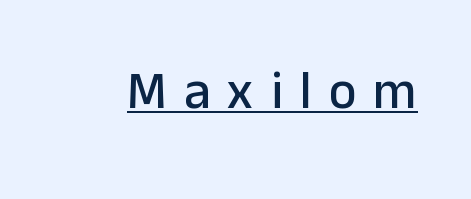
Q: Is the text italic (slanted)? A: No, it is upright.
Q: Is the typeface a serif or a sans-serif typeface? A: Sans-serif.
Q: Is the text underlined? A: Yes.
Q: Is the spacing between letters normal or unusually wide? A: Unusually wide.
Q: Width (condensed, normal, or wide)? A: Normal.
Q: Stroke contrast? A: Low.
Q: x-height? A: Medium.
Q: Monospaced? A: No.
